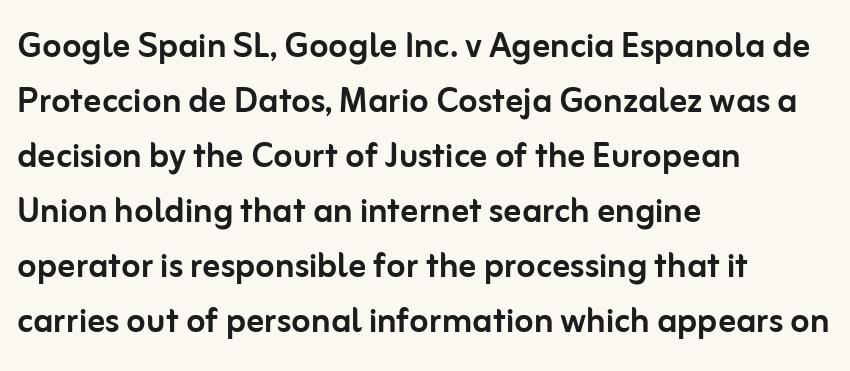
{"serif": "no", "italic": "no", "width": "normal", "stroke_contrast": "low", "x_height": "medium", "monospaced": "no", "underline": "no", "align": "left", "line_spacing": "normal", "line_spacing_ratio": 1.25, "letter_spacing": "normal", "letter_spacing_em": 0.0, "glyph_px": 44}
